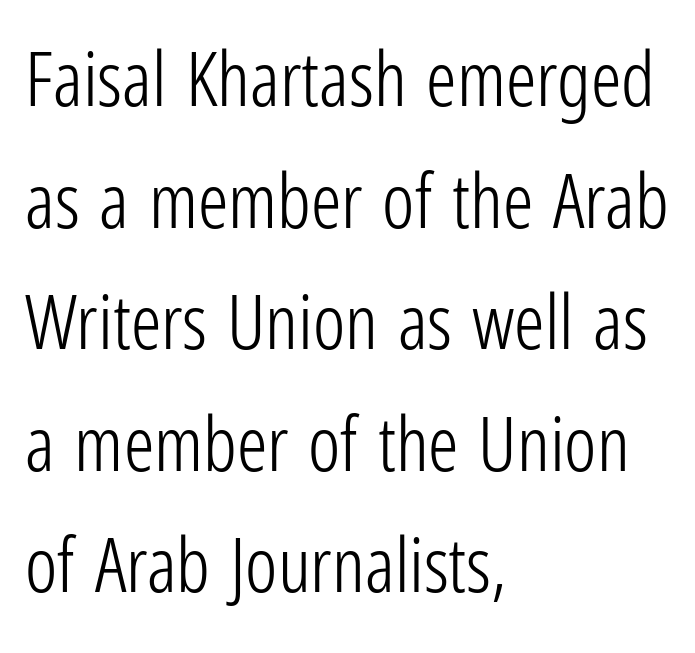
Serif or sans? Sans — the stroke terminals are bare. Descender tails drop into unmarked territory. Caption: standard tracking, unaltered. Does the lettering tilt? It doesn't — this is upright.
